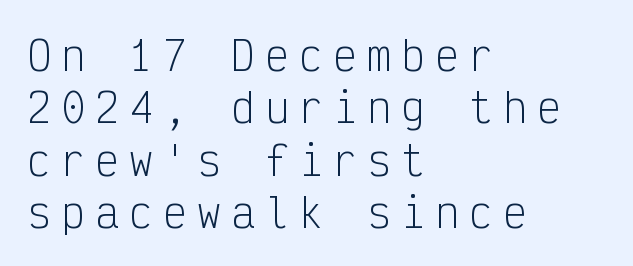
Honestly, the letter spacing is so wide it's the main thing you notice. The face used here is monospaced, like something from a code editor. Nobody drew a line under any word here. This sample keeps an unexceptional amount of space between lines. Ordinary non-slanted type is in use. Horizontally, the lines are justified to the leading edge only.
